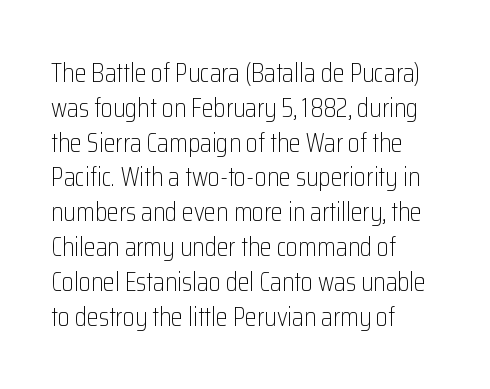
{"italic": "no", "bold": "no", "underline": "no", "align": "left", "line_spacing": "normal", "line_spacing_ratio": 1.29, "letter_spacing": "normal", "letter_spacing_em": 0.0, "glyph_px": 27}
